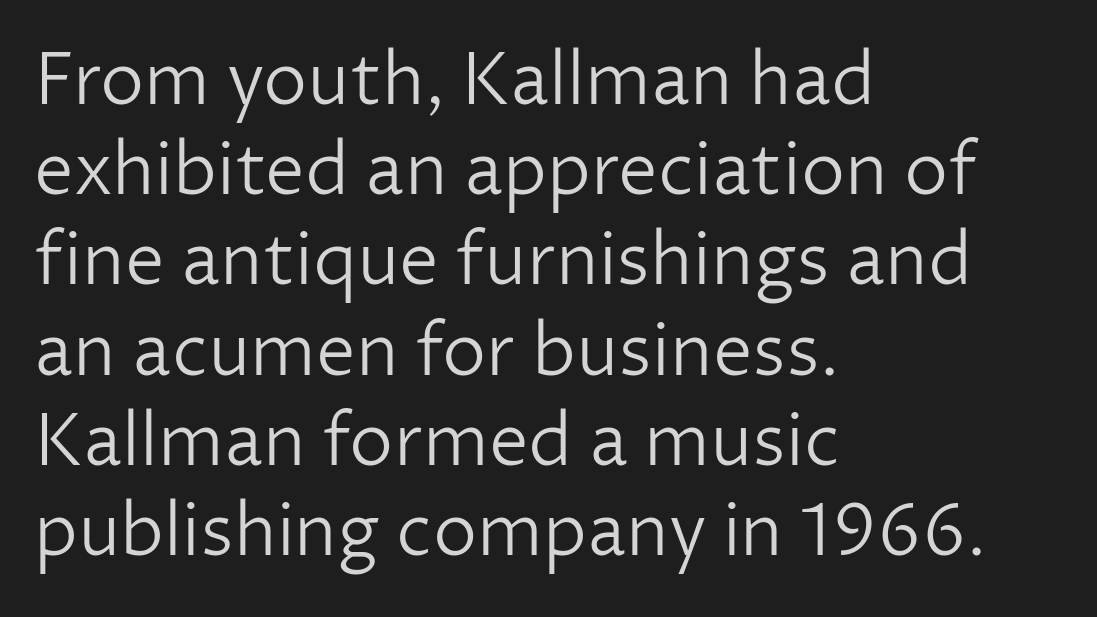
Look at the bottom of the vertical strokes: they stop flat, with no serifs. On a weight scale, this lands at 450 or below. The tracking reads as untouched default to a designer's eye. Tall strokes in this sample are plumb rather than angled. Regarding leading, the lines here are spaced in the standard way.
